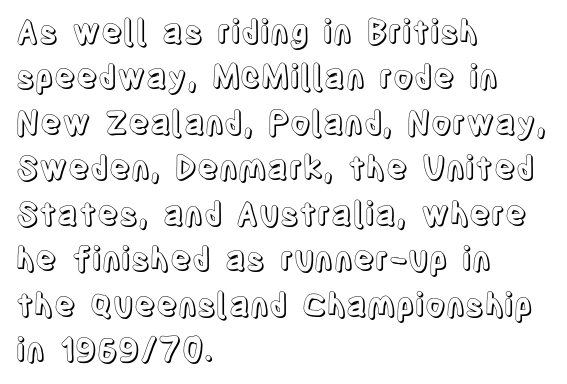
{"italic": "no", "width": "condensed", "x_height": "large", "monospaced": "no", "underline": "no", "align": "left", "line_spacing": "normal", "line_spacing_ratio": 1.42, "letter_spacing": "normal", "letter_spacing_em": 0.0, "glyph_px": 32}
